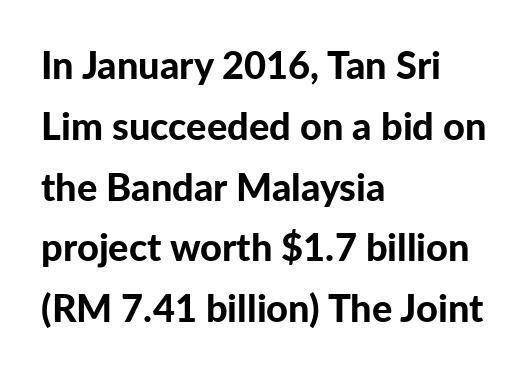
The image shows 38 px bold sans-serif type, upright; set left-aligned, normal line spacing (1.6x), normal letter spacing, not underlined; low stroke contrast and a medium x-height.
